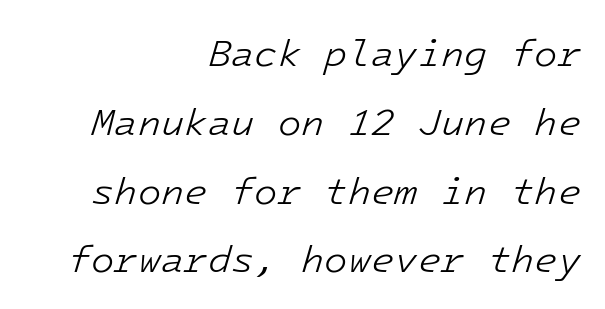
Q: Is the text bold? A: No.
Q: Is the text italic (slanted)? A: Yes, it leans right by about 16 degrees.
Q: Is the text underlined? A: No.
Q: How is the paragraph aligned? A: Right-aligned.
Q: Is the spacing between letters normal or unusually wide? A: Normal.
Q: Width (condensed, normal, or wide)? A: Normal.
Q: Stroke contrast? A: Low.
Q: x-height? A: Medium.
